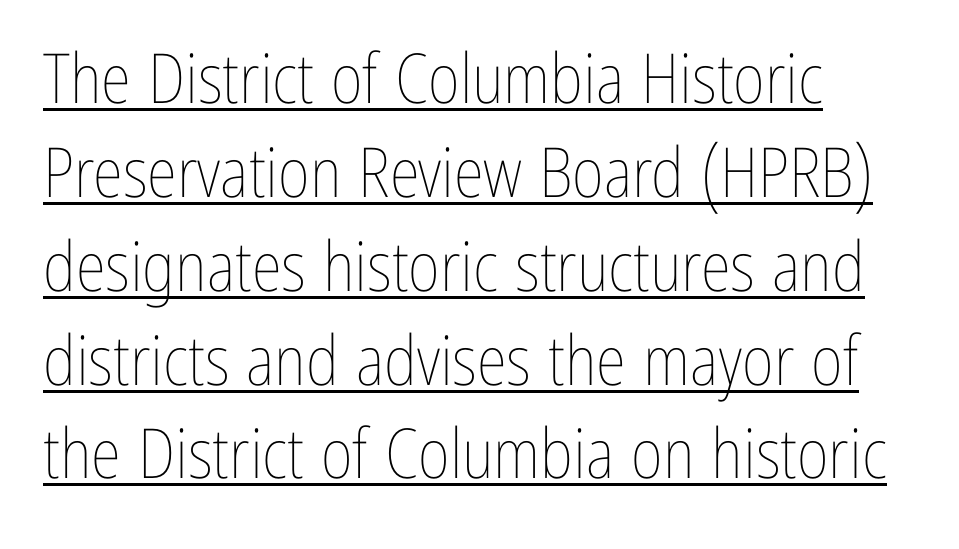
{"italic": "no", "bold": "no", "weight": "thin", "width": "condensed", "stroke_contrast": "low", "x_height": "medium", "monospaced": "no", "underline": "yes", "align": "left", "line_spacing": "normal", "line_spacing_ratio": 1.36, "letter_spacing": "normal", "letter_spacing_em": 0.0, "glyph_px": 69}
